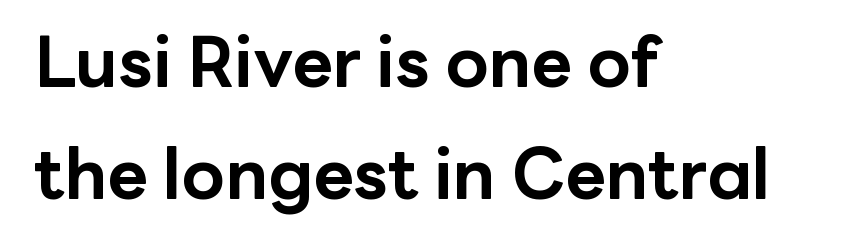
The image shows 70 px bold sans-serif type, upright; set left-aligned, normal line spacing (1.6x), normal letter spacing, not underlined; low stroke contrast and a medium x-height.
